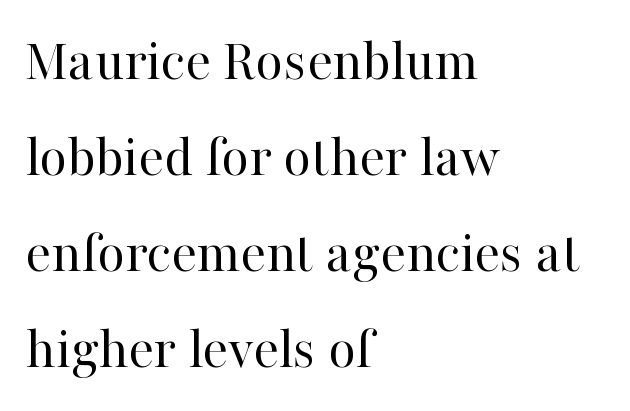
The ragged edge is on the right, which tells us the setting is flush left. Compared with a typical body face, this is equally light or lighter still. The specimen reads as upright at a glance. What kind of face is this? One with serifs.
